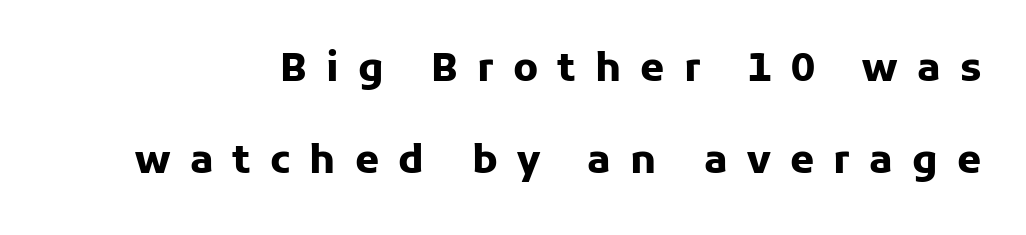
Q: Is the text bold? A: Yes.
Q: Is the text italic (slanted)? A: No, it is upright.
Q: Is the typeface a serif or a sans-serif typeface? A: Sans-serif.
Q: Is the text underlined? A: No.
Q: Is the spacing between letters normal or unusually wide? A: Unusually wide.
Q: Is the spacing between lines tight, normal or loose? A: Loose.
Q: Width (condensed, normal, or wide)? A: Normal.
Q: Stroke contrast? A: Low.
Q: x-height? A: Medium.
Q: Monospaced? A: No.
